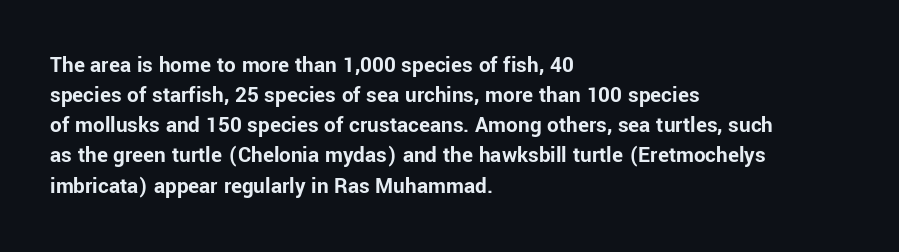
The image shows 23 px bold type, upright; set left-aligned, normal line spacing (1.31x), normal letter spacing, not underlined.
